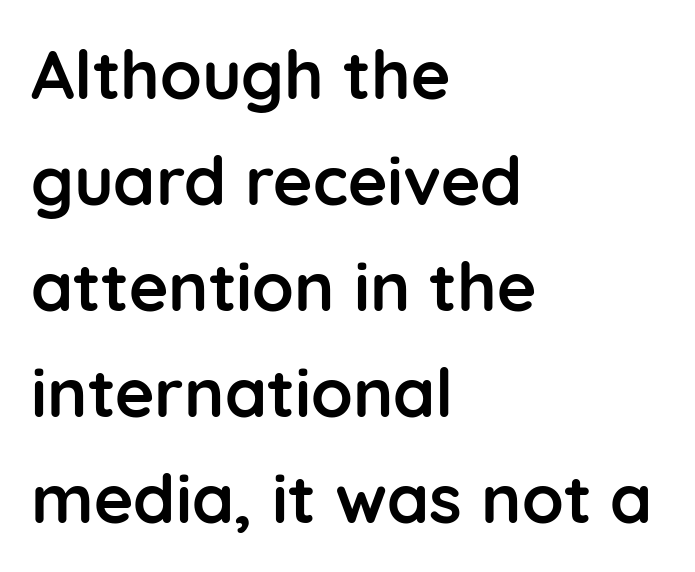
Q: Is the text bold? A: Yes.
Q: Is the text italic (slanted)? A: No, it is upright.
Q: Is the typeface a serif or a sans-serif typeface? A: Sans-serif.
Q: Is the text underlined? A: No.
Q: How is the paragraph aligned? A: Left-aligned.
Q: Is the spacing between letters normal or unusually wide? A: Normal.
Q: Is the spacing between lines tight, normal or loose? A: Normal.
Q: Width (condensed, normal, or wide)? A: Normal.
Q: Stroke contrast? A: Low.
Q: x-height? A: Medium.
Q: Monospaced? A: No.
